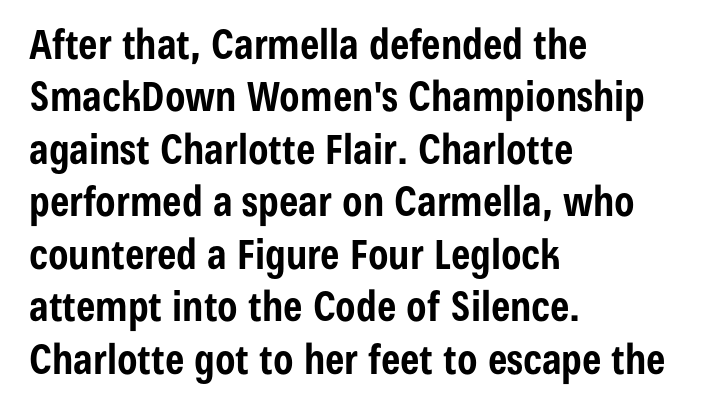
The line texture is even and compact thanks to regular tracking. Leading: standard. Each letter keeps its own natural width here, so spacing adapts to shape. Does the lettering tilt? It doesn't — this is upright. The baseline area is clear.
